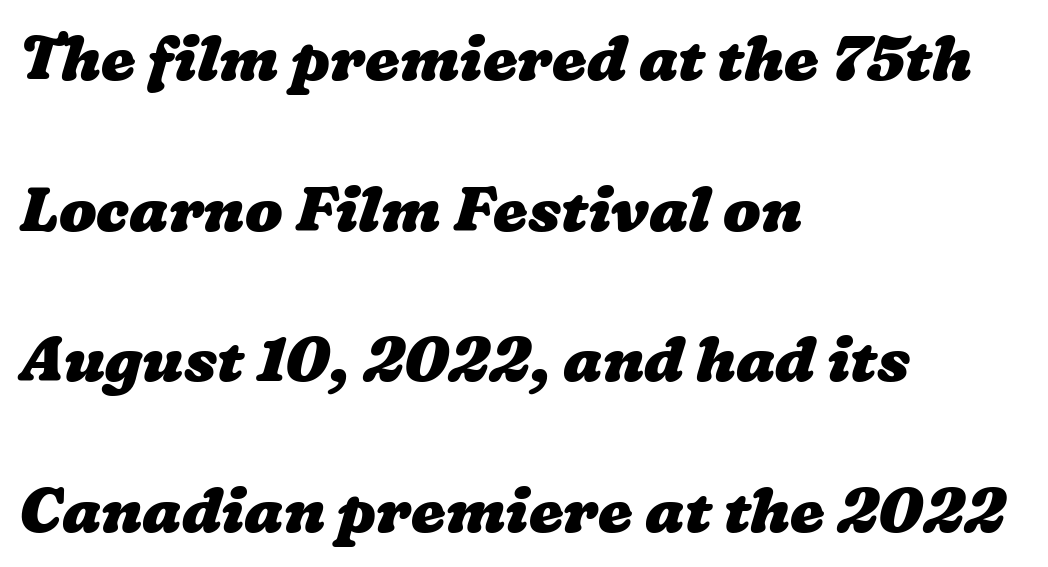
The image shows 62 px heavy, wide type; set left-aligned, loose line spacing (2.43x), normal letter spacing, not underlined; low stroke contrast and a medium x-height.
